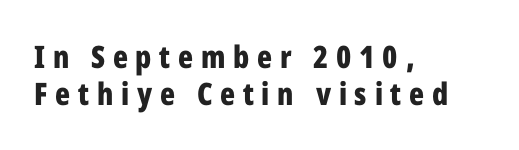
Q: Is the text bold? A: Yes.
Q: Is the text italic (slanted)? A: No, it is upright.
Q: Is the typeface a serif or a sans-serif typeface? A: Sans-serif.
Q: Is the text underlined? A: No.
Q: How is the paragraph aligned? A: Left-aligned.
Q: Is the spacing between letters normal or unusually wide? A: Unusually wide.
Q: Width (condensed, normal, or wide)? A: Condensed.
Q: Stroke contrast? A: Low.
Q: x-height? A: Medium.
Q: Monospaced? A: No.
